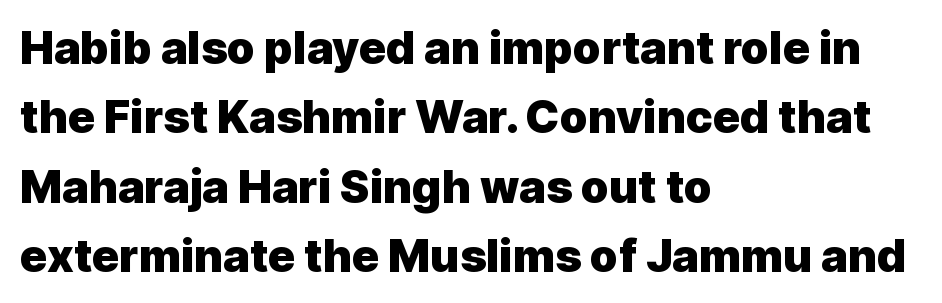
Tracking value appears to be zero — textbook default spacing. Posture: straight, roman, zero tilt. Notice how descenders clear the ascenders below comfortably — that's standard leading. The space beneath each line is pristine and unruled.
